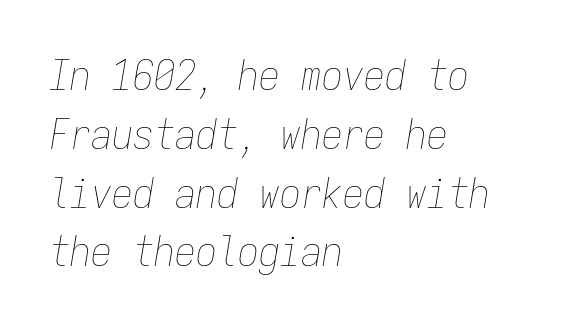
{"italic": "yes", "lean": "right", "slant_degrees": 9, "bold": "no", "weight": "thin", "width": "condensed", "stroke_contrast": "low", "x_height": "medium", "monospaced": "yes", "underline": "no", "align": "left", "line_spacing": "normal", "line_spacing_ratio": 1.4, "letter_spacing": "normal", "letter_spacing_em": 0.0, "glyph_px": 42}
